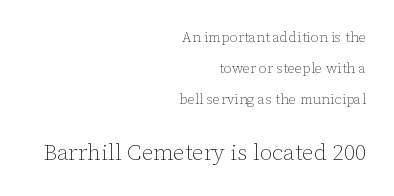
{"italic": "no", "bold": "no", "underline": "no", "align": "right", "line_spacing": "loose", "line_spacing_ratio": 2.2, "letter_spacing": "normal", "letter_spacing_em": 0.0, "larger_block": "second", "size_ratio": 1.57, "glyph_px": 22}
